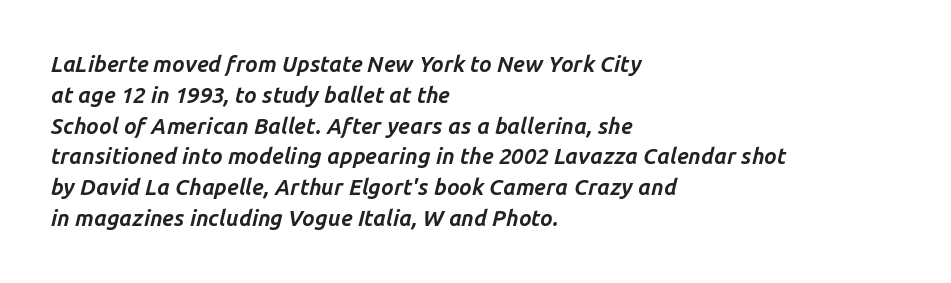
Q: Is the text bold? A: Yes.
Q: Is the text italic (slanted)? A: Yes, it leans right by about 14 degrees.
Q: Is the text underlined? A: No.
Q: How is the paragraph aligned? A: Left-aligned.
Q: Is the spacing between letters normal or unusually wide? A: Normal.
Q: Is the spacing between lines tight, normal or loose? A: Normal.
